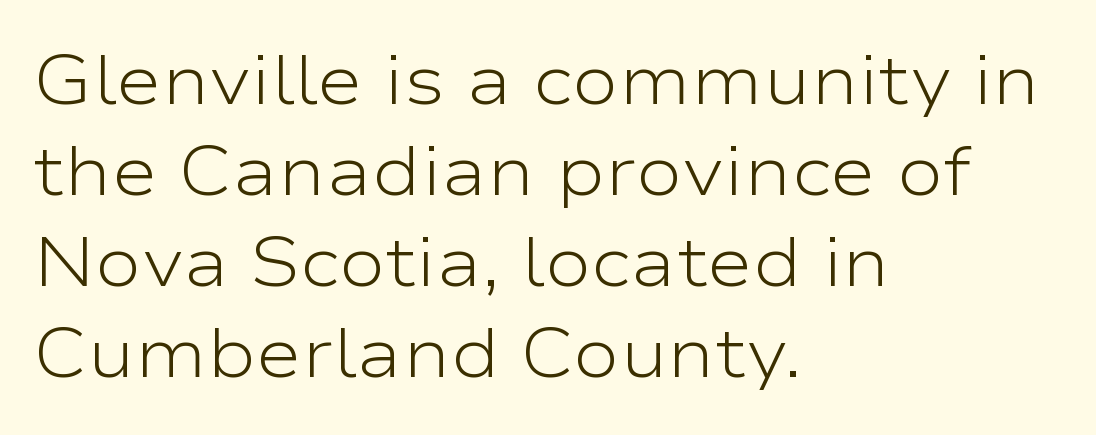
{"serif": "no", "italic": "no", "bold": "no", "weight": "light", "width": "wide", "stroke_contrast": "low", "x_height": "medium", "monospaced": "no", "underline": "no", "align": "left", "line_spacing": "normal", "line_spacing_ratio": 1.3, "letter_spacing": "normal", "letter_spacing_em": 0.0, "glyph_px": 70}
